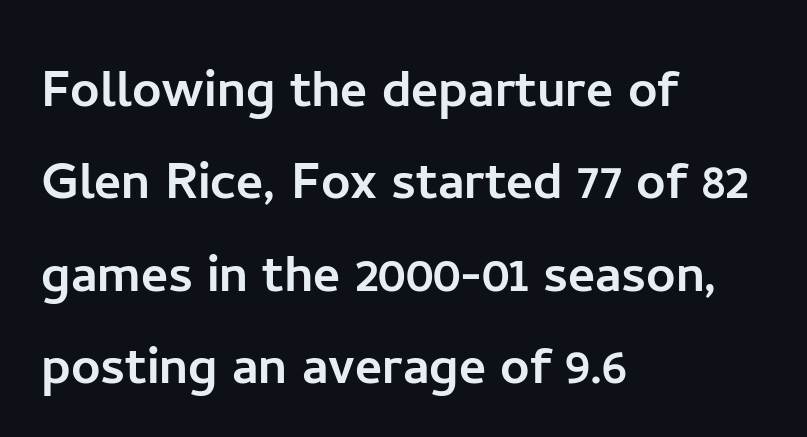
This rendering employs a face without finishing strokes, i.e., a sans-serif. Here the designer chose a conventional face with non-uniform glyph widths. If you drew a line through each stem, it would be perfectly vertical. Anything drawn beneath the words? Only blank space. Normally led — the rows are evenly, conventionally spaced.
